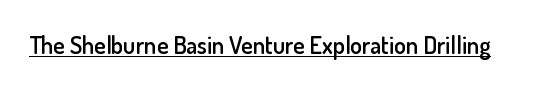
{"italic": "no", "bold": "semi", "underline": "yes", "letter_spacing": "normal", "letter_spacing_em": 0.0, "glyph_px": 24}
